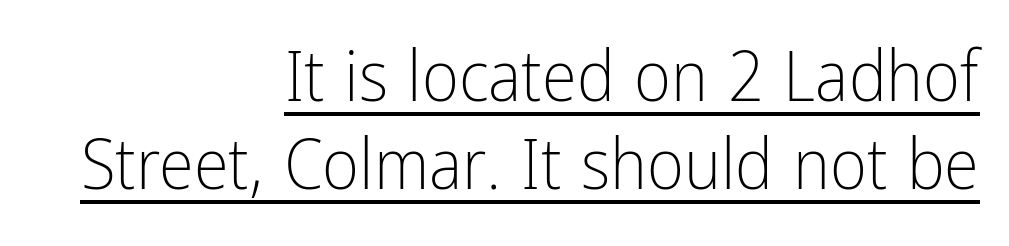
{"serif": "no", "italic": "no", "bold": "no", "weight": "light", "width": "condensed", "stroke_contrast": "low", "x_height": "medium", "monospaced": "no", "underline": "yes", "align": "right", "line_spacing_ratio": 1.24, "letter_spacing": "normal", "letter_spacing_em": 0.0, "glyph_px": 71}
